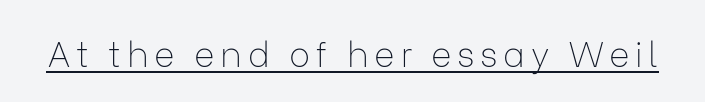
The image shows 35 px thin sans-serif type, upright; set underlined; low stroke contrast and a medium x-height.
